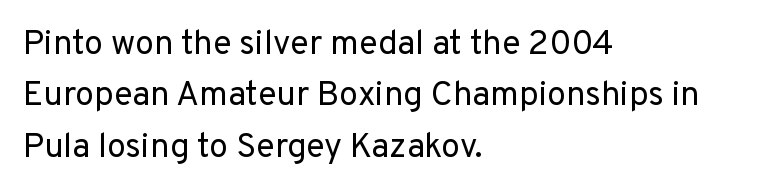
Q: Is the text bold? A: No.
Q: Is the text italic (slanted)? A: No, it is upright.
Q: Is the typeface a serif or a sans-serif typeface? A: Sans-serif.
Q: Is the text underlined? A: No.
Q: How is the paragraph aligned? A: Left-aligned.
Q: Is the spacing between letters normal or unusually wide? A: Normal.
Q: Is the spacing between lines tight, normal or loose? A: Normal.
Q: Width (condensed, normal, or wide)? A: Normal.
Q: Stroke contrast? A: Low.
Q: x-height? A: Medium.
Q: Monospaced? A: No.
